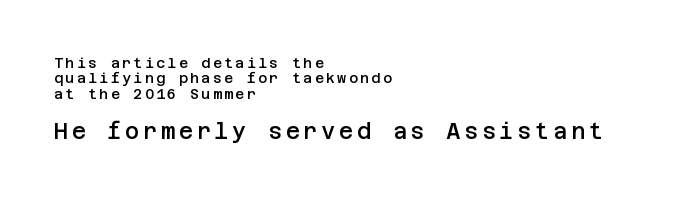
The image shows 22 px text type, upright; set left-aligned, tight line spacing (1.1x), not underlined; the second (bottom) block is 1.57x larger.
